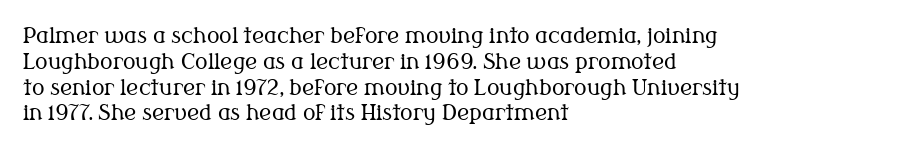
Visually the block forms a straight wall on the left and a jagged coastline on the right. This sample uses plain, unmodified letter spacing. The face looks like a standard text weight, possibly lighter. Check under the words: just untouched page. Does the lettering tilt? It doesn't — this is upright.
